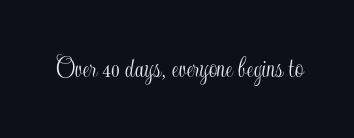
The image shows 30 px condensed type; set normal letter spacing, not underlined; a small x-height.
